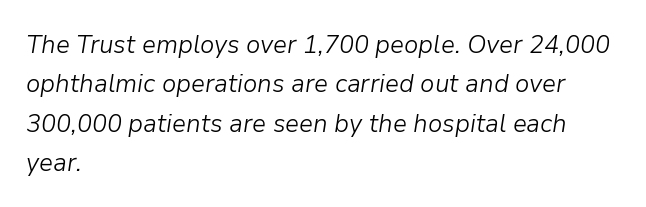
This is oblique type, the kind used for emphasis or titles. The lines are quadded left. A typesetter would call this leading conventional body-copy spacing. The zone under the glyphs is completely vacant. Caption: face not bold, strokes unweighted. No extra tracking has been applied to these lines.
